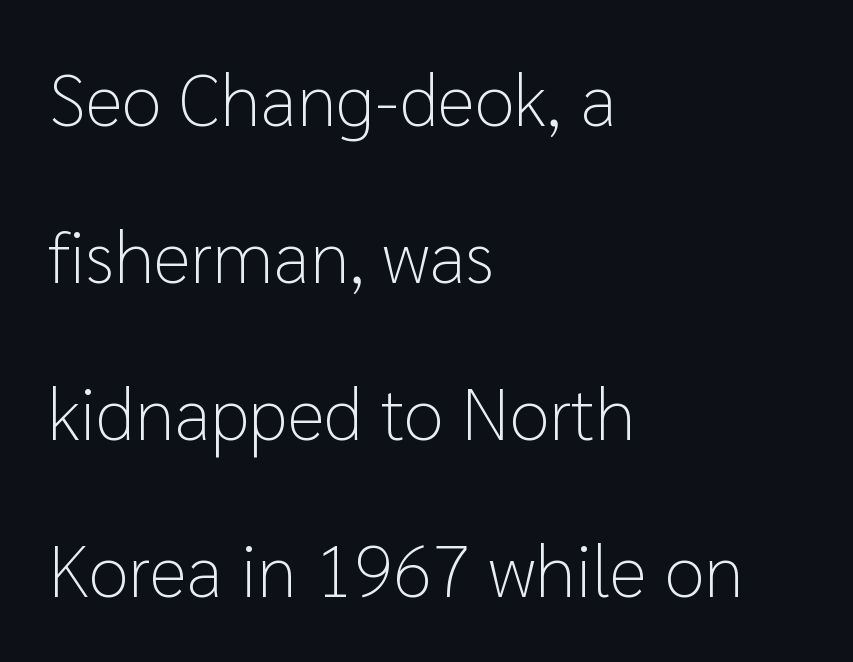
{"serif": "no", "italic": "no", "bold": "no", "weight": "light", "width": "normal", "stroke_contrast": "low", "x_height": "medium", "monospaced": "no", "underline": "no", "align": "left", "line_spacing": "loose", "line_spacing_ratio": 2.15, "letter_spacing": "normal", "letter_spacing_em": 0.0, "glyph_px": 73}
